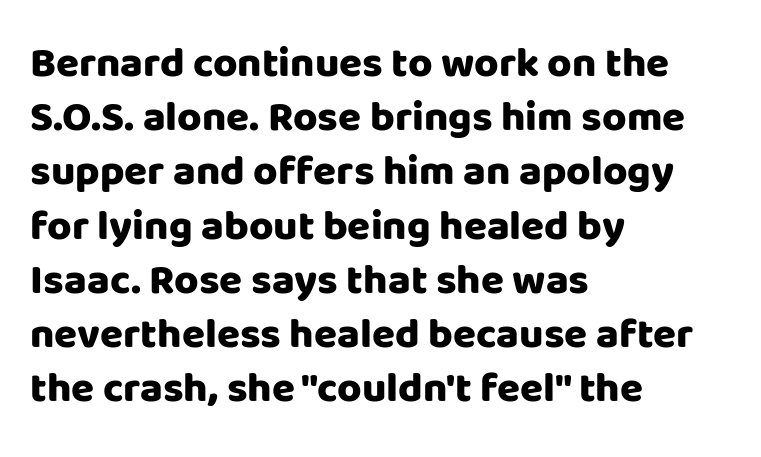
These lines are composed in type without serifs. The words here are not underlined. The tracking reads as untouched default to a designer's eye. Here the designer chose a conventional face with non-uniform glyph widths. Weight check: bold — yes, fully. Left-aligned paragraph, ragged on the right.
